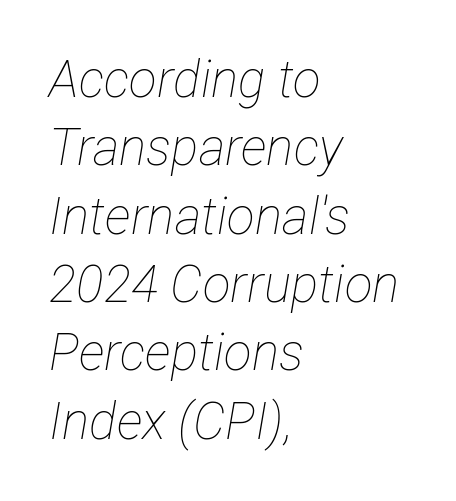
The image shows 51 px thin, condensed type, italic (leaning right); set left-aligned, normal line spacing (1.34x), normal letter spacing, not underlined; low stroke contrast and a medium x-height.
